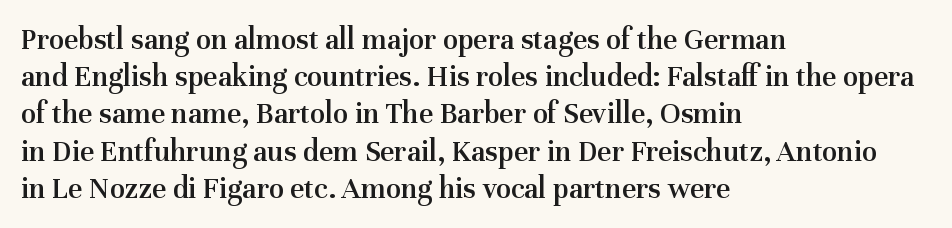
{"serif": "yes", "italic": "no", "bold": "semi", "weight": "semibold", "width": "normal", "stroke_contrast": "medium", "x_height": "medium", "monospaced": "no", "underline": "no", "align": "left", "line_spacing_ratio": 1.2, "letter_spacing": "normal", "letter_spacing_em": 0.0, "glyph_px": 31}
